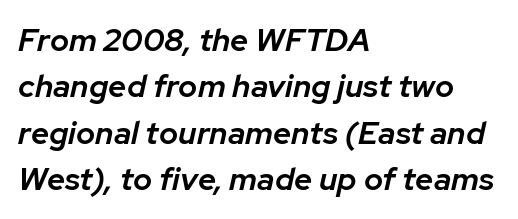
The image shows 32 px semibold type, italic (leaning right); set left-aligned, normal line spacing (1.45x), normal letter spacing, not underlined; low stroke contrast and a medium x-height.
